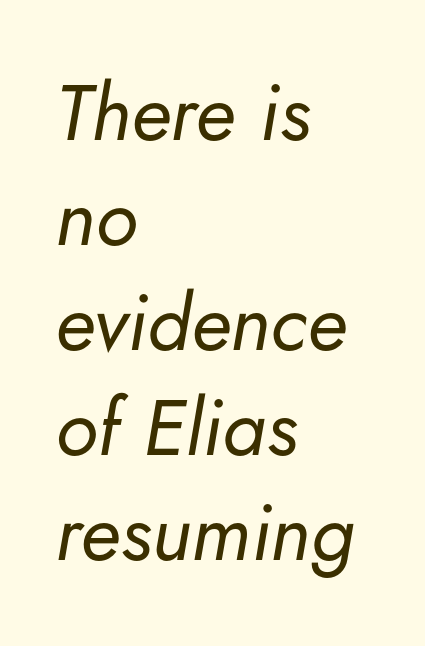
The image shows 79 px regular-weight type, italic (leaning right); set left-aligned, normal line spacing (1.33x), normal letter spacing, not underlined; low stroke contrast and a small x-height.
